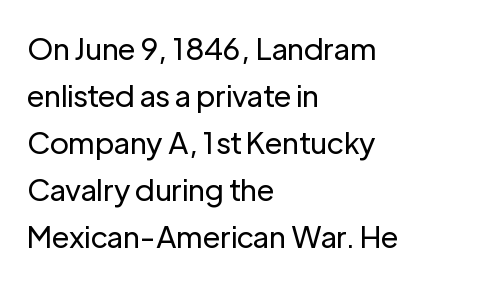
Q: Is the text bold? A: No.
Q: Is the text italic (slanted)? A: No, it is upright.
Q: Is the typeface a serif or a sans-serif typeface? A: Sans-serif.
Q: Is the text underlined? A: No.
Q: How is the paragraph aligned? A: Left-aligned.
Q: Is the spacing between letters normal or unusually wide? A: Normal.
Q: Is the spacing between lines tight, normal or loose? A: Normal.
Q: Width (condensed, normal, or wide)? A: Normal.
Q: Stroke contrast? A: Low.
Q: x-height? A: Medium.
Q: Monospaced? A: No.
